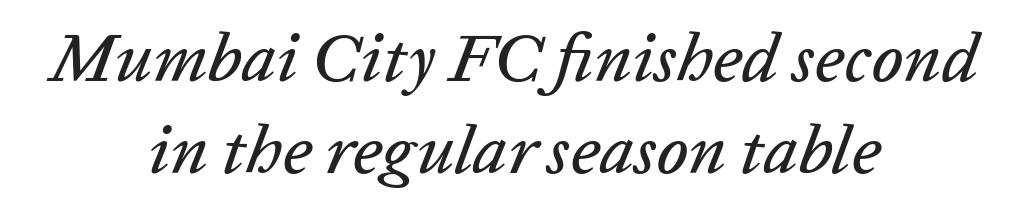
The rendering uses natural spacing where letterforms have individual widths. Horizontal alignment here is central, giving a formal, balanced look. Glance below the letters and you will spot only blank space. Reading down the column, the eye jumps a familiar distance to each next line. Rendered with sloped, italic letterforms. There is no visible air inserted between adjacent glyphs.
